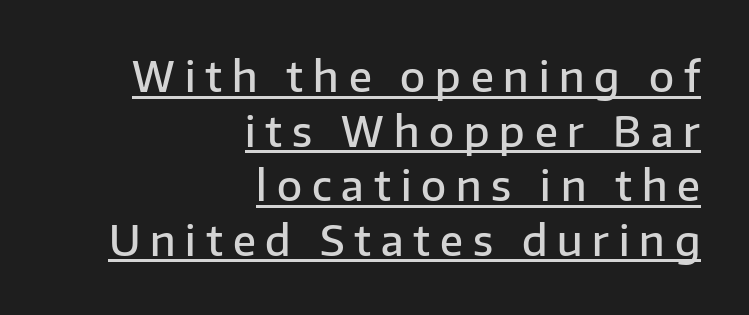
Q: Is the text bold? A: Semi-bold.
Q: Is the text italic (slanted)? A: No, it is upright.
Q: Is the typeface a serif or a sans-serif typeface? A: Sans-serif.
Q: Is the text underlined? A: Yes.
Q: How is the paragraph aligned? A: Right-aligned.
Q: Is the spacing between letters normal or unusually wide? A: Unusually wide.
Q: Is the spacing between lines tight, normal or loose? A: Normal.
Q: Width (condensed, normal, or wide)? A: Normal.
Q: Stroke contrast? A: Low.
Q: x-height? A: Medium.
Q: Monospaced? A: No.
